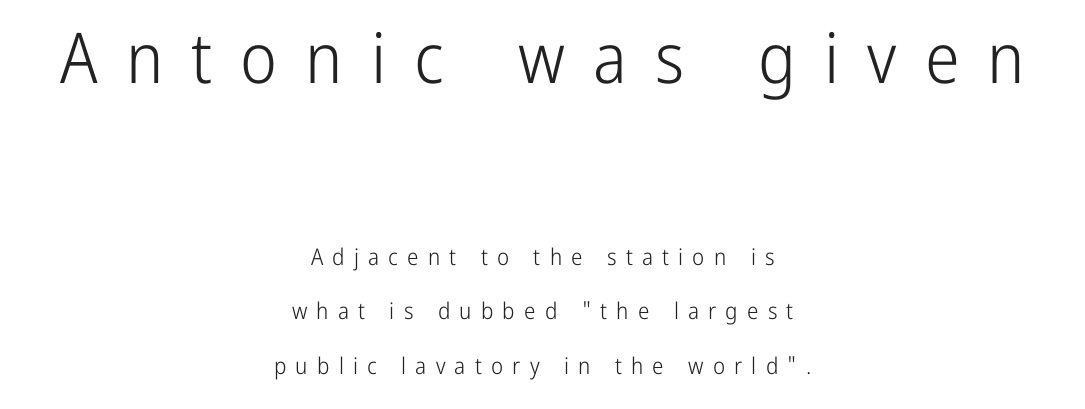
The image shows 70 px light, condensed sans-serif type, upright; set centered, loose line spacing (2.38x), unusually wide letter spacing (+0.4 em), not underlined; the first (top) block is 3.04x larger; low stroke contrast and a medium x-height.
